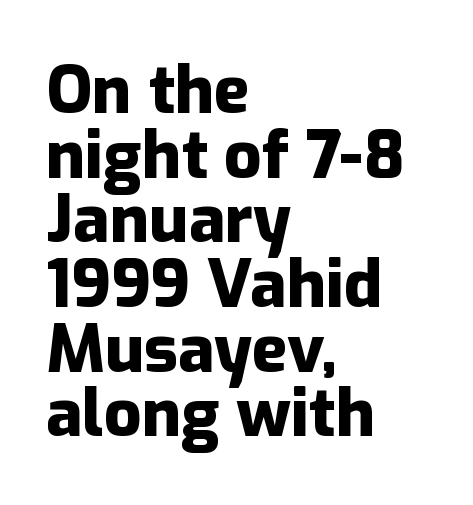
The image shows 66 px heavy sans-serif type, upright; set left-aligned, tight line spacing (0.98x), normal letter spacing, not underlined; low stroke contrast and a medium x-height.
